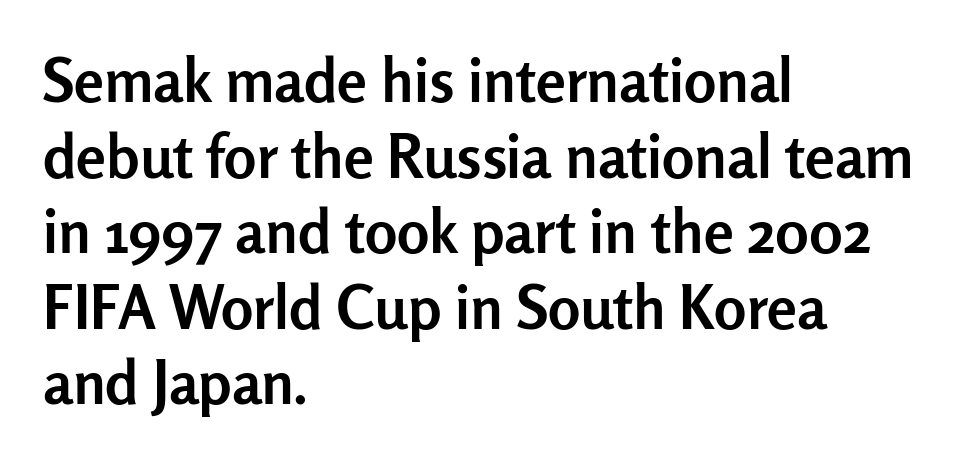
These words are printed bold, with thick strokes throughout. Quick note: underline off. The compositor pushed each line to the left boundary. Nobody touched the tracking dial on this one. Varying glyph widths throughout — classic text-font behaviour.
